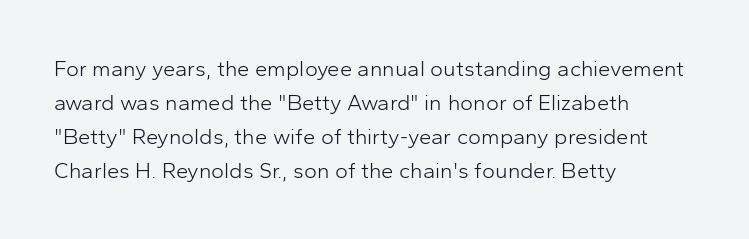
The image shows 22 px text type, upright; set left-aligned, normal line spacing (1.55x), normal letter spacing, not underlined.
